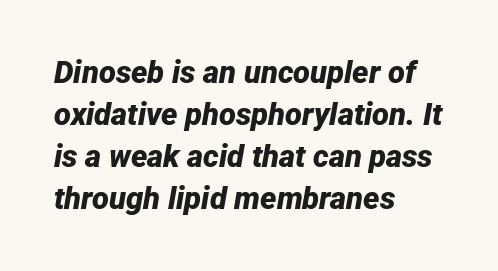
Q: Is the text bold? A: Yes.
Q: Is the text italic (slanted)? A: Yes, it leans right by about 12 degrees.
Q: Is the text underlined? A: No.
Q: How is the paragraph aligned? A: Left-aligned.
Q: Is the spacing between letters normal or unusually wide? A: Normal.
Q: Is the spacing between lines tight, normal or loose? A: Normal.
Q: Width (condensed, normal, or wide)? A: Normal.
Q: Stroke contrast? A: Low.
Q: x-height? A: Medium.
Q: Monospaced? A: No.
